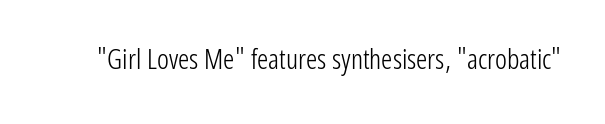
The image shows 28 px light, condensed sans-serif type, upright; set normal letter spacing, not underlined; low stroke contrast and a medium x-height.
